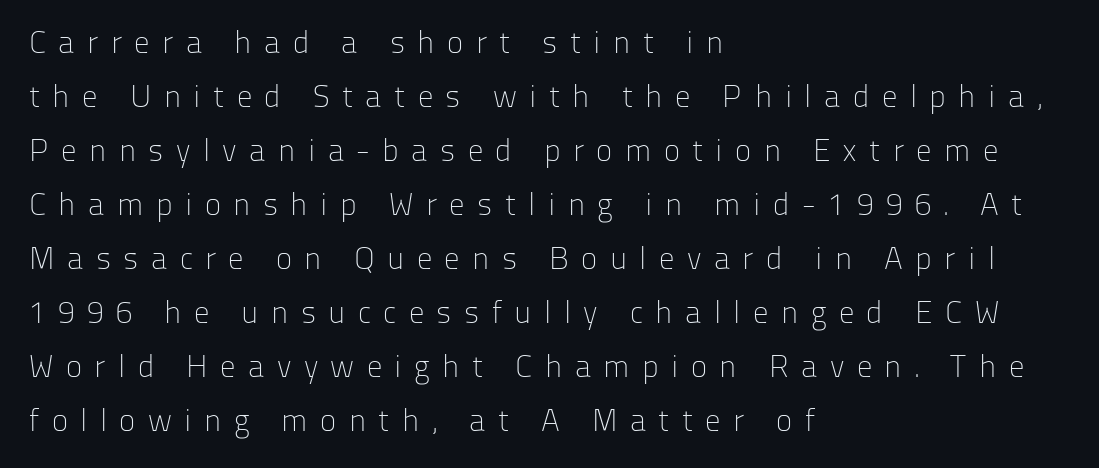
Q: Is the text bold? A: No.
Q: Is the text italic (slanted)? A: No, it is upright.
Q: Is the typeface a serif or a sans-serif typeface? A: Sans-serif.
Q: Is the text underlined? A: No.
Q: How is the paragraph aligned? A: Left-aligned.
Q: Is the spacing between letters normal or unusually wide? A: Unusually wide.
Q: Width (condensed, normal, or wide)? A: Normal.
Q: Stroke contrast? A: Low.
Q: x-height? A: Medium.
Q: Monospaced? A: No.
